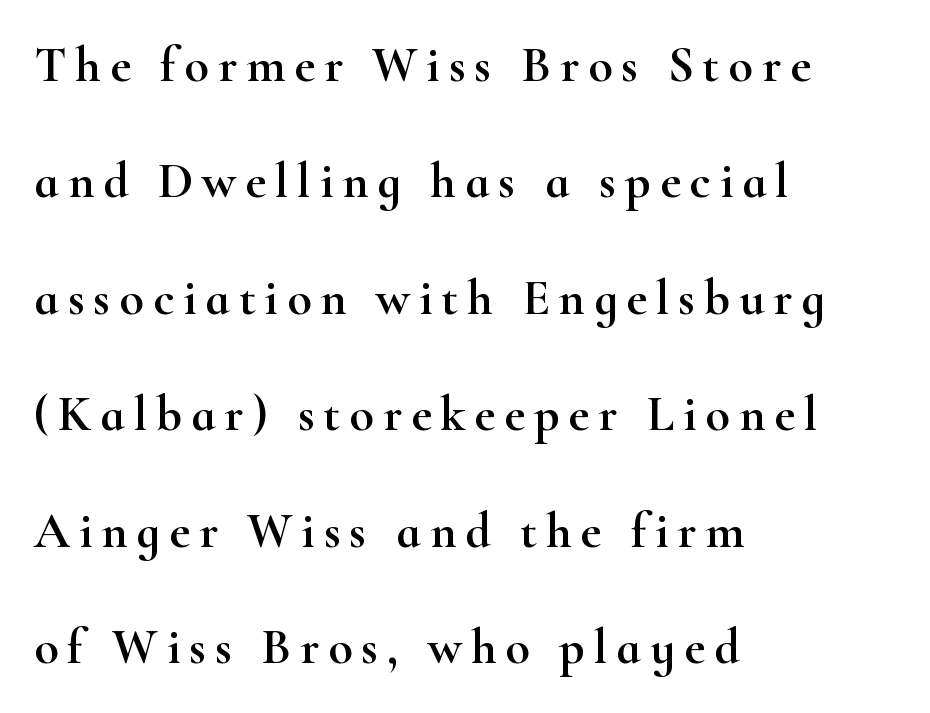
Q: Is the text italic (slanted)? A: No, it is upright.
Q: Is the typeface a serif or a sans-serif typeface? A: Serif.
Q: Is the text underlined? A: No.
Q: How is the paragraph aligned? A: Left-aligned.
Q: Is the spacing between lines tight, normal or loose? A: Loose.
Q: Width (condensed, normal, or wide)? A: Wide.
Q: Stroke contrast? A: High.
Q: x-height? A: Small.
Q: Monospaced? A: No.
